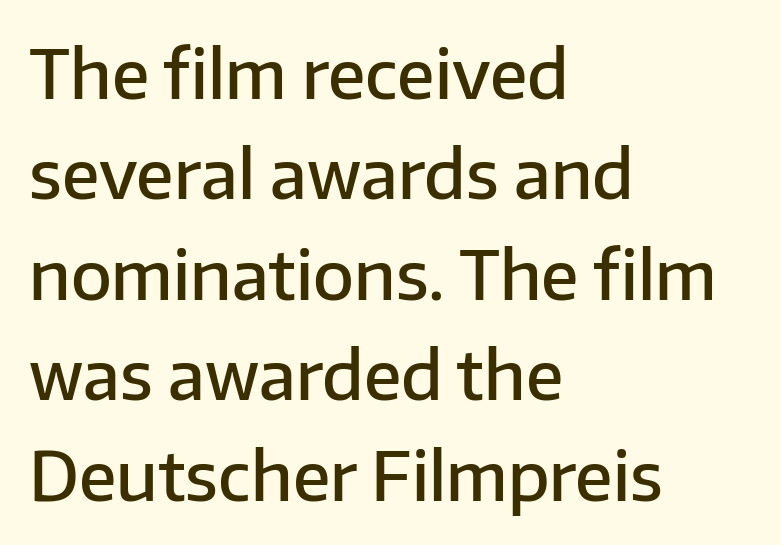
These lines are composed in type without serifs. The gaps between neighbouring characters are ordinary and unremarkable. Summary of weight: moderately heavy, a semibold. You can tell it's not italic because the verticals are truly vertical.
